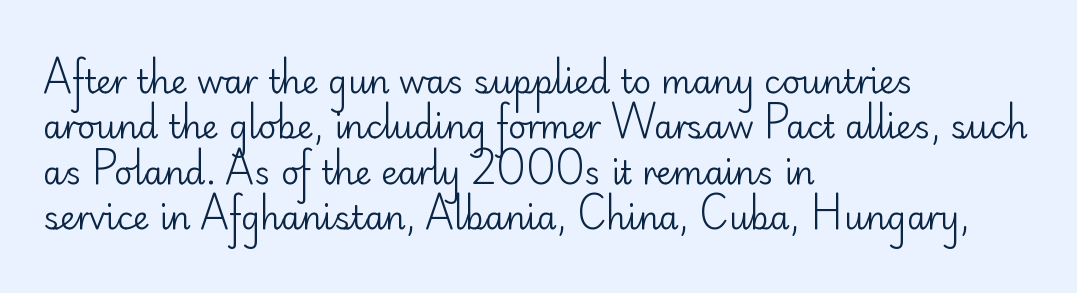
Q: Is the text bold? A: No.
Q: Is the text italic (slanted)? A: No, it is upright.
Q: Is the typeface a serif or a sans-serif typeface? A: Sans-serif.
Q: Is the text underlined? A: No.
Q: How is the paragraph aligned? A: Left-aligned.
Q: Is the spacing between letters normal or unusually wide? A: Normal.
Q: Is the spacing between lines tight, normal or loose? A: Normal.
Q: Width (condensed, normal, or wide)? A: Normal.
Q: Stroke contrast? A: Low.
Q: x-height? A: Small.
Q: Monospaced? A: No.
